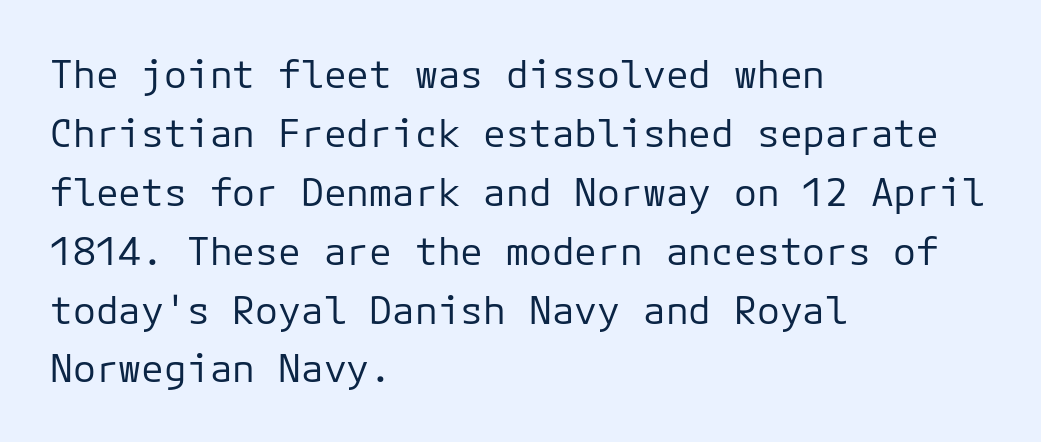
{"serif": "no", "italic": "no", "bold": "no", "weight": "regular", "width": "normal", "stroke_contrast": "low", "x_height": "medium", "monospaced": "yes", "underline": "no", "align": "left", "line_spacing": "normal", "line_spacing_ratio": 1.55, "letter_spacing": "normal", "letter_spacing_em": 0.0, "glyph_px": 38}
